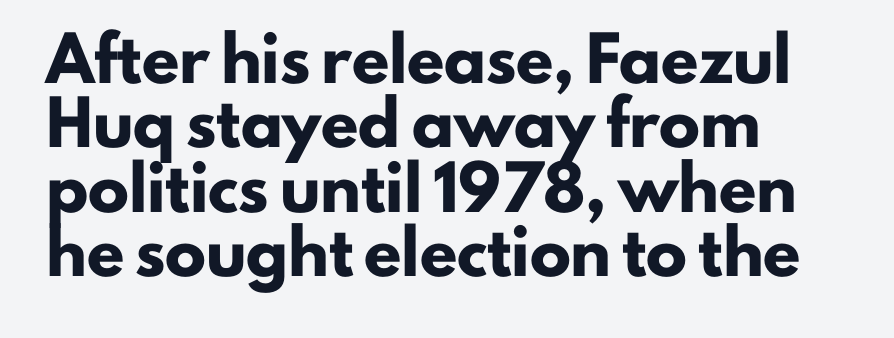
The image shows 41 px heavy sans-serif type, upright; set left-aligned, normal line spacing (1.57x), normal letter spacing, not underlined; low stroke contrast and a small x-height.
